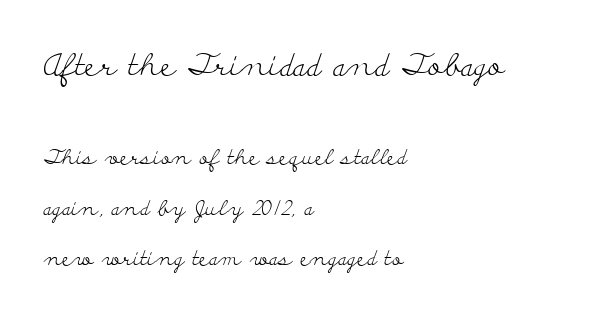
Note: larger setting up top, smaller setting below. No extra ink here — the face is not bold. Bare-footed words on every line.
